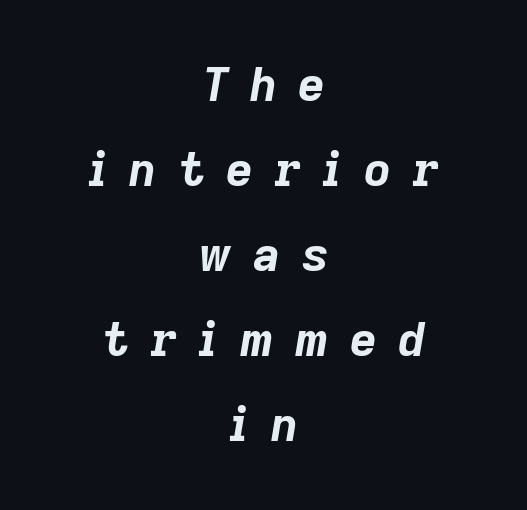
Descenders hang freely into open space. Look at the stroke-to-counter ratio: heavy, a bold. The paragraph has two soft edges and a firm central axis. Italic: yes, the glyphs are oblique. You could not count columns in this text — the font is proportionally spaced.
